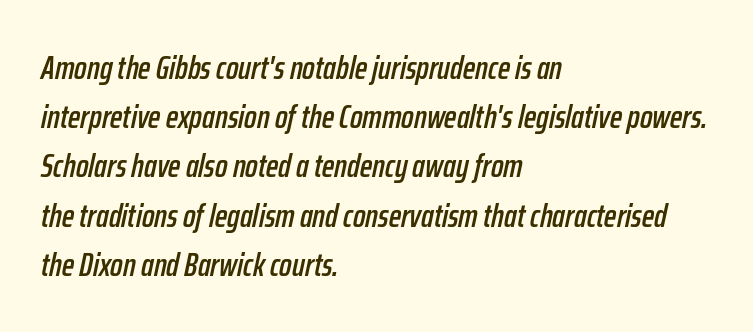
The image shows 33 px condensed type, italic (leaning right); set left-aligned, normal line spacing (1.49x), normal letter spacing, not underlined; low stroke contrast and a medium x-height.
